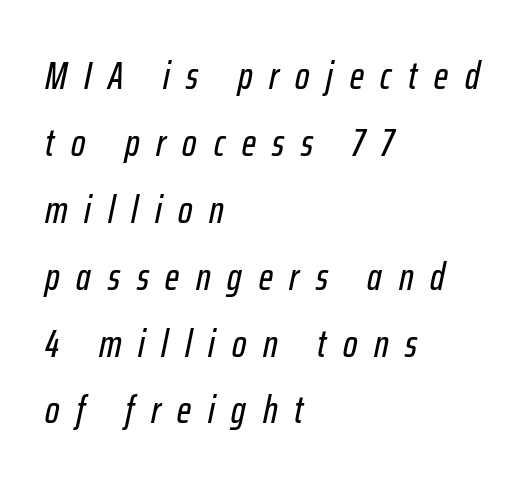
The image shows 38 px condensed type, italic (leaning right); set left-aligned, line spacing 1.76x, unusually wide letter spacing (+0.44 em), not underlined; low stroke contrast and a medium x-height.
